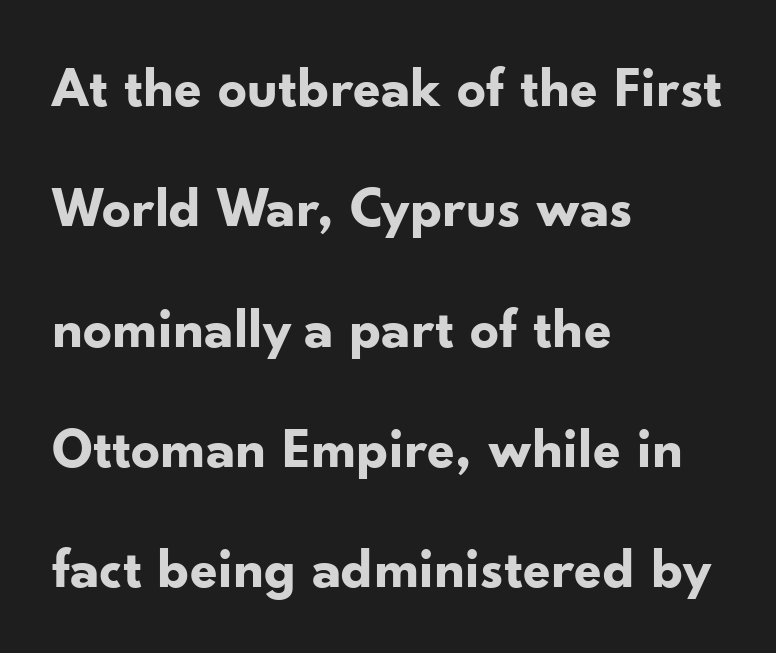
Q: Is the text bold? A: Yes.
Q: Is the text italic (slanted)? A: No, it is upright.
Q: Is the typeface a serif or a sans-serif typeface? A: Sans-serif.
Q: Is the text underlined? A: No.
Q: How is the paragraph aligned? A: Left-aligned.
Q: Is the spacing between letters normal or unusually wide? A: Normal.
Q: Is the spacing between lines tight, normal or loose? A: Loose.
Q: Width (condensed, normal, or wide)? A: Normal.
Q: Stroke contrast? A: Low.
Q: x-height? A: Small.
Q: Monospaced? A: No.
